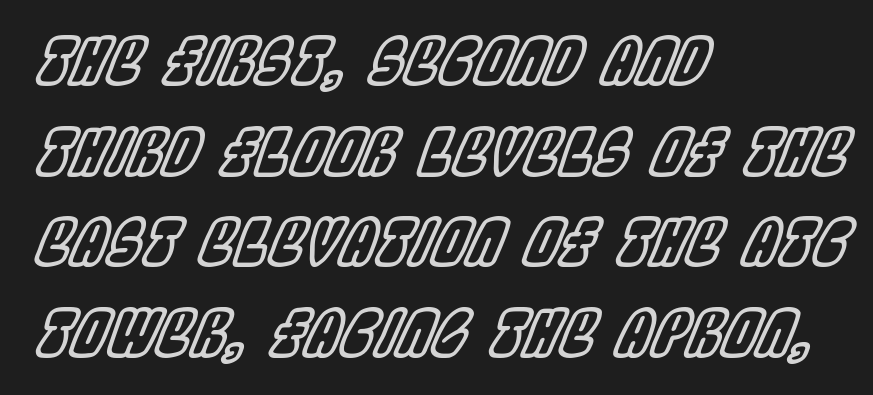
Q: Is the text italic (slanted)? A: Yes, it leans right by about 22 degrees.
Q: Is the text underlined? A: No.
Q: How is the paragraph aligned? A: Left-aligned.
Q: Is the spacing between letters normal or unusually wide? A: Normal.
Q: Is the spacing between lines tight, normal or loose? A: Normal.
Q: Width (condensed, normal, or wide)? A: Condensed.
Q: x-height? A: Large.
Q: Monospaced? A: No.
